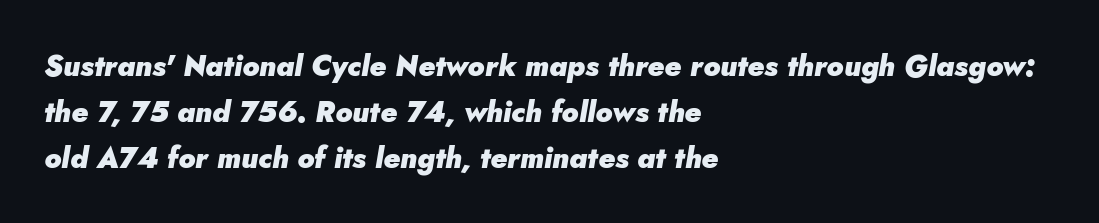
The image shows 29 px heavy type, italic (leaning right); set left-aligned, normal line spacing (1.58x), normal letter spacing, not underlined; low stroke contrast and a small x-height.
